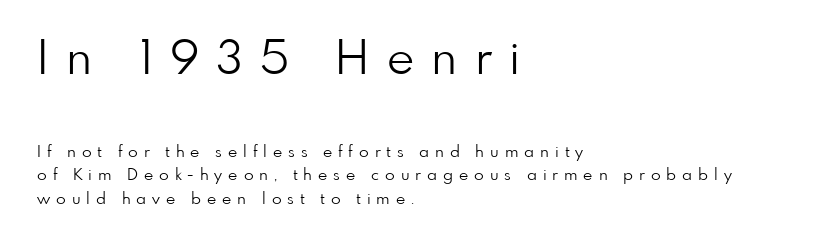
Character widths vary here, with narrow letters taking less room than wide ones. The paragraph has a hard left edge and a soft right edge. Substantial extra tracking has been applied to these lines. The typography opts for an upright posture over an oblique one. Stem width sits at or under what a default text font uses. Serif or sans? Sans — the stroke terminals are bare.
